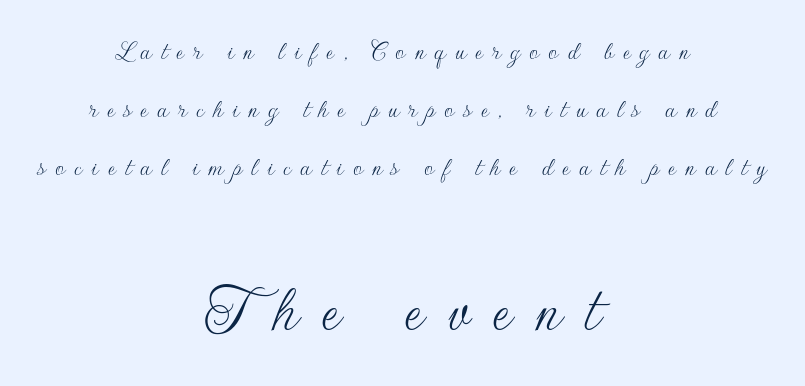
The image shows 71 px thin sans-serif type; set centered, loose line spacing (2.08x), unusually wide letter spacing (+0.33 em), not underlined; the second (bottom) block is 2.54x larger; low stroke contrast and a small x-height.
